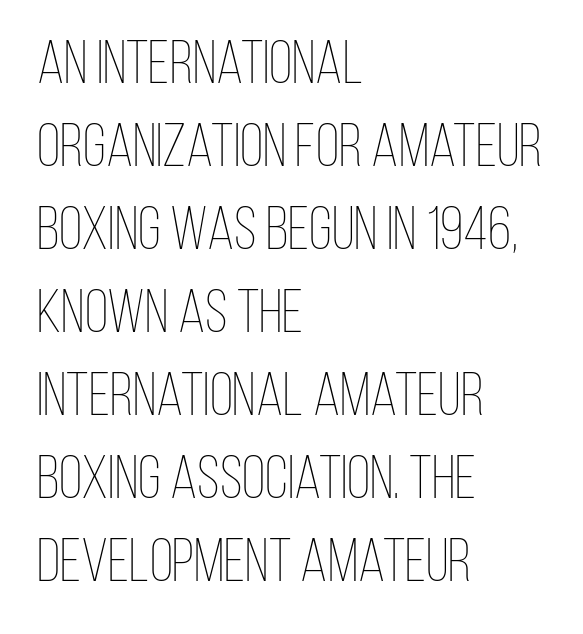
The image shows 61 px thin, condensed type, upright; set left-aligned, normal line spacing (1.36x), normal letter spacing, not underlined; low stroke contrast and a large x-height.
